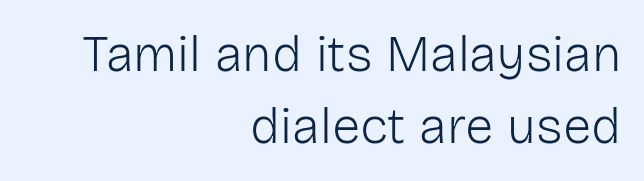
The image shows 51 px light sans-serif type, upright; set right-aligned, normal line spacing (1.42x), normal letter spacing, not underlined; low stroke contrast and a medium x-height.
